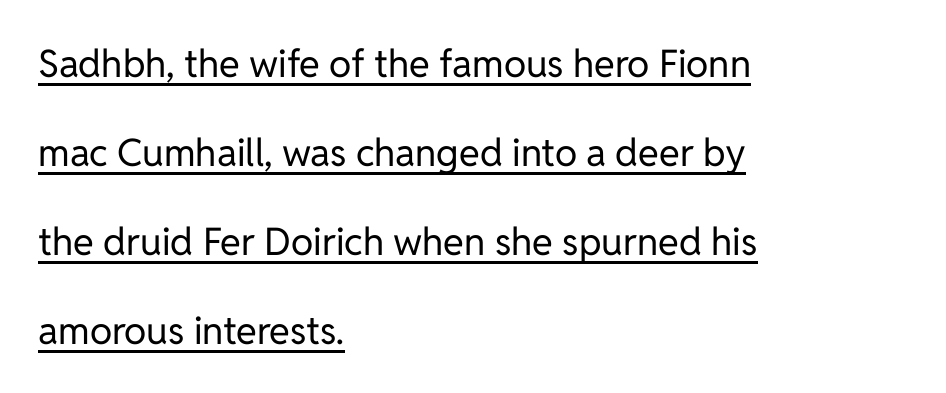
Q: Is the text bold? A: No.
Q: Is the text italic (slanted)? A: No, it is upright.
Q: Is the typeface a serif or a sans-serif typeface? A: Sans-serif.
Q: Is the text underlined? A: Yes.
Q: How is the paragraph aligned? A: Left-aligned.
Q: Is the spacing between letters normal or unusually wide? A: Normal.
Q: Is the spacing between lines tight, normal or loose? A: Loose.
Q: Width (condensed, normal, or wide)? A: Normal.
Q: Stroke contrast? A: Low.
Q: x-height? A: Medium.
Q: Monospaced? A: No.
